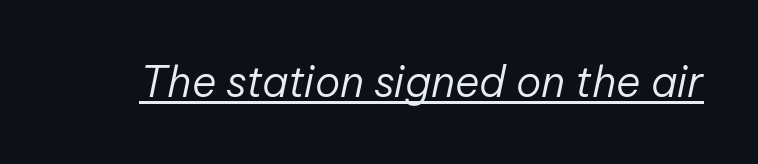
The letters are slanted; this is an italic face. Letter spacing: default. The lettering is marked with a stroke running underneath it. These glyphs show unthickened strokes, regular width or finer. The letters advance in unequal steps, a hallmark of proportional type.
